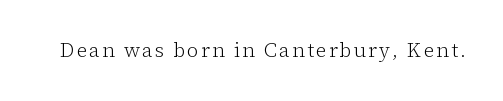
The image shows 20 px text type, upright; set not underlined.
